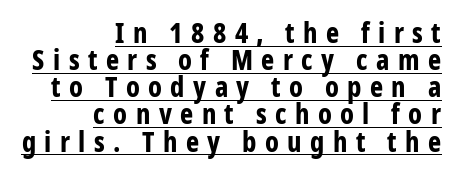
Q: Is the text bold? A: Yes.
Q: Is the text italic (slanted)? A: No, it is upright.
Q: Is the typeface a serif or a sans-serif typeface? A: Sans-serif.
Q: Is the text underlined? A: Yes.
Q: How is the paragraph aligned? A: Right-aligned.
Q: Is the spacing between letters normal or unusually wide? A: Unusually wide.
Q: Is the spacing between lines tight, normal or loose? A: Tight.
Q: Width (condensed, normal, or wide)? A: Condensed.
Q: Stroke contrast? A: Low.
Q: x-height? A: Medium.
Q: Monospaced? A: No.
